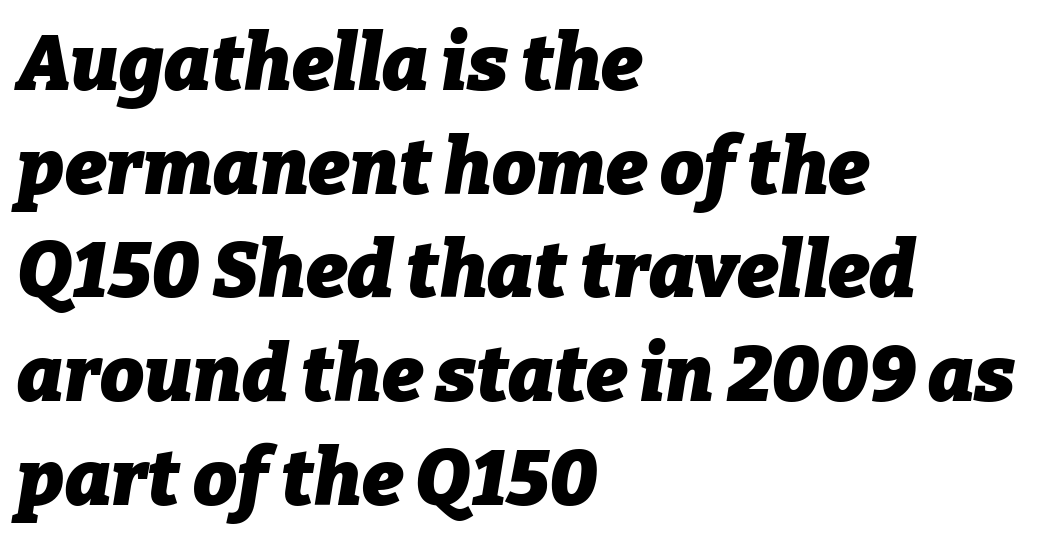
{"italic": "yes", "lean": "right", "slant_degrees": 9, "bold": "yes", "weight": "heavy", "width": "normal", "stroke_contrast": "low", "x_height": "medium", "monospaced": "no", "underline": "no", "align": "left", "line_spacing": "normal", "line_spacing_ratio": 1.33, "letter_spacing": "normal", "letter_spacing_em": 0.0, "glyph_px": 78}
